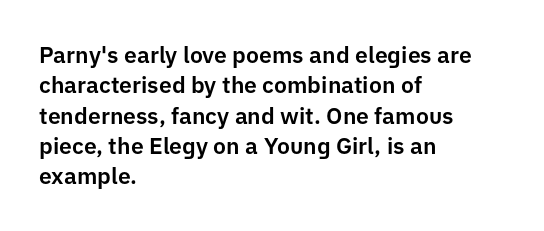
The image shows 23 px text type, upright; set left-aligned, normal line spacing (1.32x), normal letter spacing, not underlined.
